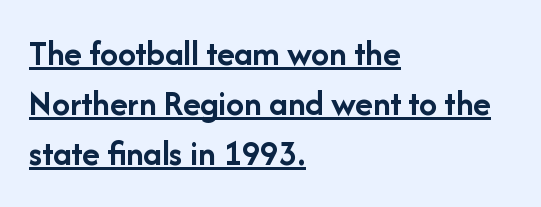
These lines sit exactly where default settings would place them. Designer's note — italics off, roman on. The characters look thick and weighty, a clear bold. Character widths vary here, with narrow letters taking less room than wide ones. The paragraph has a hard left edge and a soft right edge.
